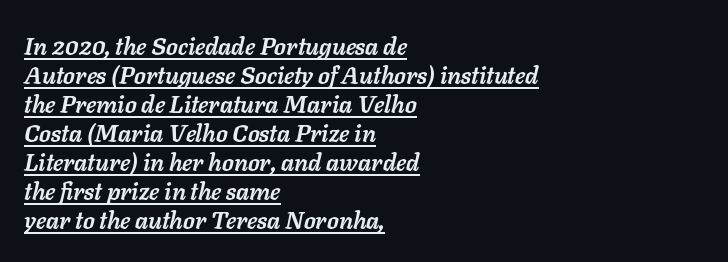
The image shows 24 px bold type, italic (leaning right); set left-aligned, line spacing 1.21x, normal letter spacing, underlined.
